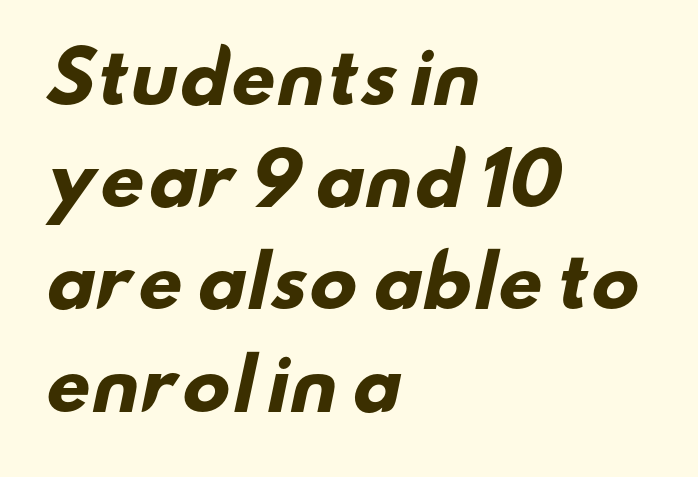
The image shows 70 px heavy, wide sans-serif type; set left-aligned, normal line spacing (1.46x), normal letter spacing, not underlined; low stroke contrast and a small x-height.
